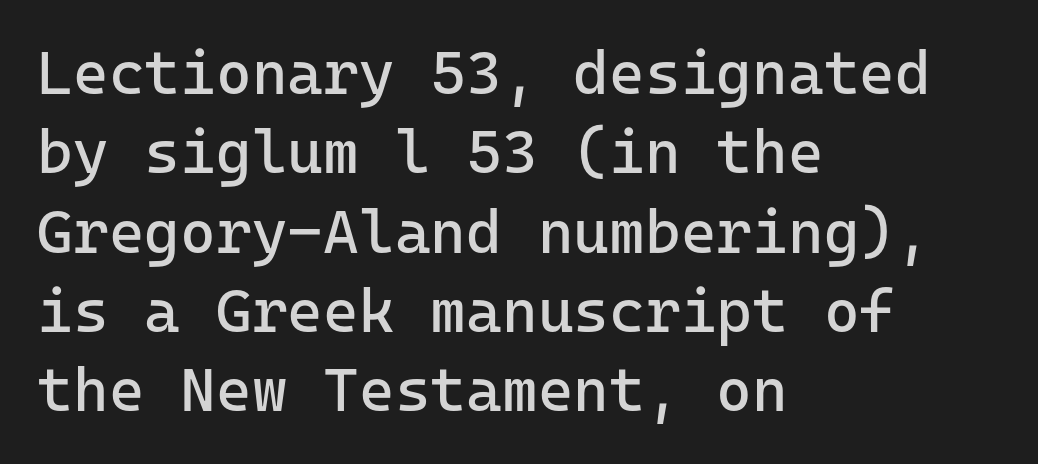
Q: Is the text bold? A: No.
Q: Is the text italic (slanted)? A: No, it is upright.
Q: Is the typeface a serif or a sans-serif typeface? A: Sans-serif.
Q: Is the text underlined? A: No.
Q: How is the paragraph aligned? A: Left-aligned.
Q: Is the spacing between letters normal or unusually wide? A: Normal.
Q: Is the spacing between lines tight, normal or loose? A: Normal.
Q: Width (condensed, normal, or wide)? A: Normal.
Q: Stroke contrast? A: Low.
Q: x-height? A: Medium.
Q: Monospaced? A: Yes.
